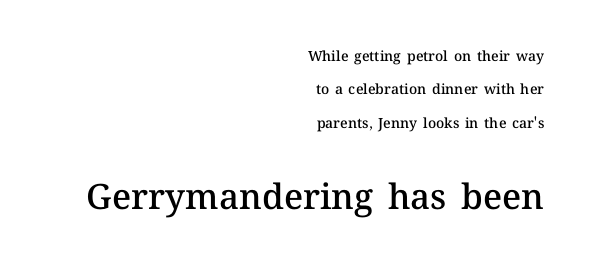
{"italic": "no", "bold": "semi", "weight": "semibold", "width": "normal", "stroke_contrast": "medium", "x_height": "medium", "monospaced": "no", "underline": "no", "align": "right", "line_spacing": "loose", "line_spacing_ratio": 2.38, "letter_spacing": "normal", "letter_spacing_em": 0.0, "larger_block": "second", "size_ratio": 2.5, "glyph_px": 35}
